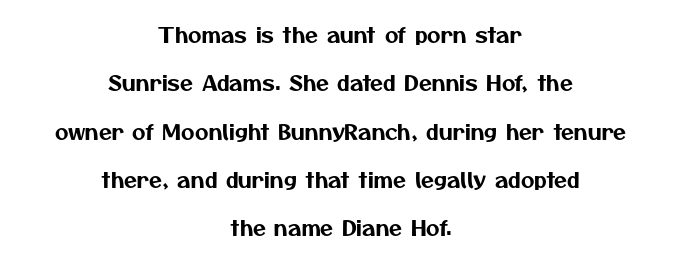
{"underline": "no", "align": "center", "line_spacing": "loose", "line_spacing_ratio": 2.3, "letter_spacing": "normal", "letter_spacing_em": 0.0, "glyph_px": 21}
